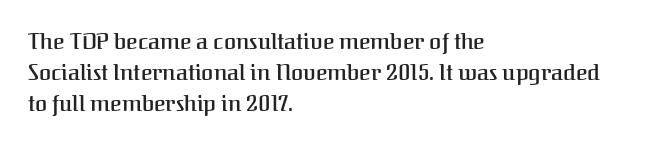
Does extra space separate the letters? No, they use regular spacing. Italic? Not at all — the glyphs are vertical. Notice how the passage keeps a crisp vertical edge on the left only. In terms of leading, this rendering sits right in the middle.
